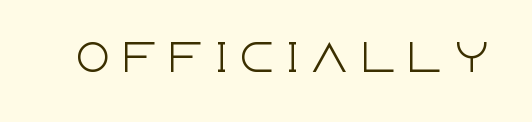
{"serif": "no", "italic": "no", "bold": "no", "weight": "light", "width": "normal", "x_height": "large", "monospaced": "no", "underline": "no", "letter_spacing": "wide", "letter_spacing_em": 0.26, "glyph_px": 37}
